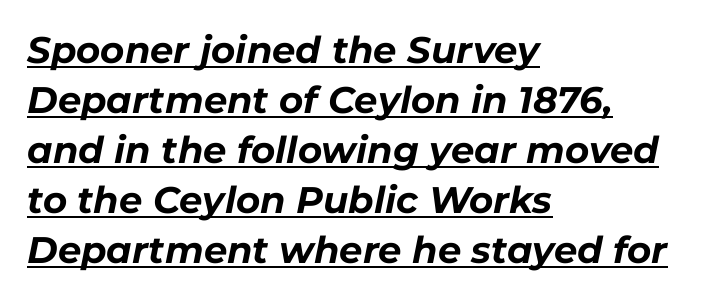
Each letter keeps its own natural width here, so spacing adapts to shape. Caption: lettering with a line underneath. Each glyph is drawn with heavy, bold strokes. These lines stack with their left ends in a neat column. Honestly, the letter spacing is just normal — you wouldn't notice it.
